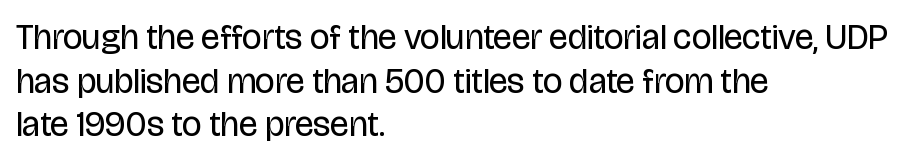
{"serif": "no", "italic": "no", "bold": "no", "weight": "regular", "width": "condensed", "stroke_contrast": "low", "x_height": "large", "monospaced": "no", "underline": "no", "align": "left", "line_spacing": "normal", "line_spacing_ratio": 1.25, "letter_spacing": "normal", "letter_spacing_em": 0.0, "glyph_px": 35}
